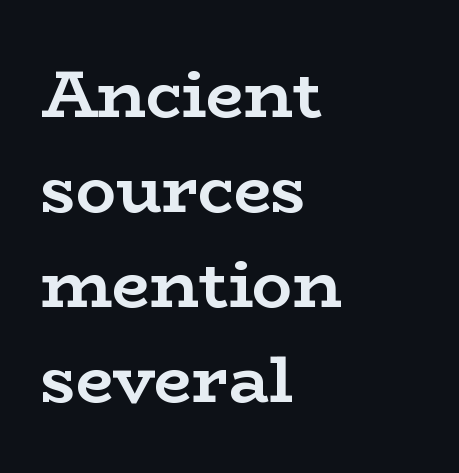
The area under the type is left untouched. Do the letters lean? They stand straight. A typesetter would label this face a serif. How are the letters spaced? Ordinarily, with no added tracking.
